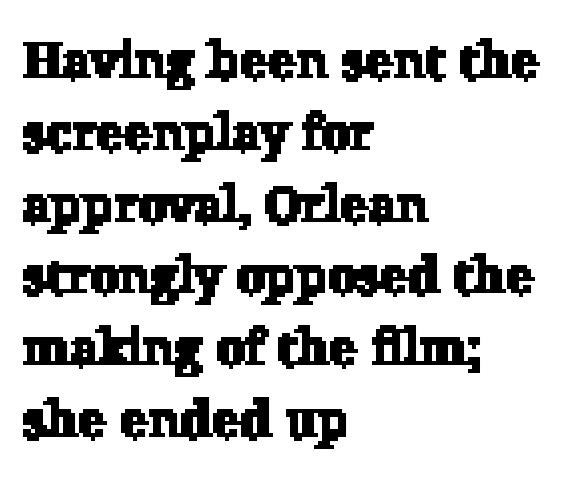
The image shows 52 px serif type; set left-aligned, normal line spacing (1.38x), normal letter spacing, not underlined; low stroke contrast and a medium x-height.
